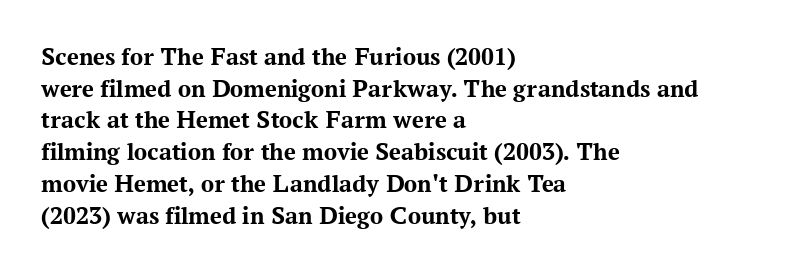
I'd describe the lettering as bold — thick and assertive. Words appear dense and cohesive because spacing is normal. Reading down the block, your eye returns to a fixed left position each line. The lettering holds an erect, upright posture throughout. Descender tails drop into unmarked territory.
